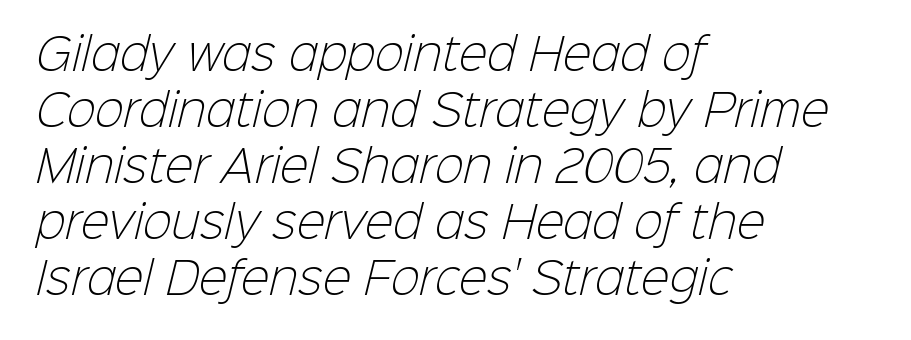
Q: Is the text bold? A: No.
Q: Is the typeface a serif or a sans-serif typeface? A: Sans-serif.
Q: Is the text underlined? A: No.
Q: How is the paragraph aligned? A: Left-aligned.
Q: Is the spacing between letters normal or unusually wide? A: Normal.
Q: Is the spacing between lines tight, normal or loose? A: Normal.
Q: Width (condensed, normal, or wide)? A: Normal.
Q: Stroke contrast? A: Low.
Q: x-height? A: Medium.
Q: Monospaced? A: No.
